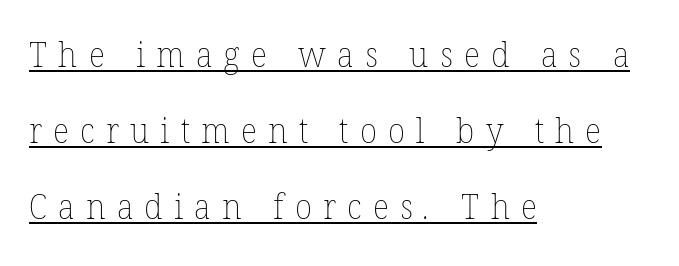
In designer terms, the underline attribute is active on this setting. Spacing verdict: proportional, widths tailored to each character. A classic flush-left, rag-right setting is used for this passage. Stroke thickness stays within the range of a standard reading face or lighter. Quick note: interline space is abundant. Compared with typical body copy, the letter spacing here is much looser.
